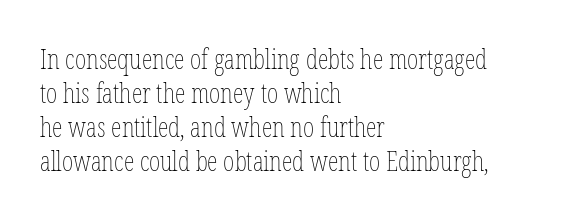
Vertically, the passage feels balanced, rows spaced as you'd expect. The strip under each line holds only bare page. Weight: in the light-to-regular range. Glyph-to-glyph distance matches everyday printed text.
